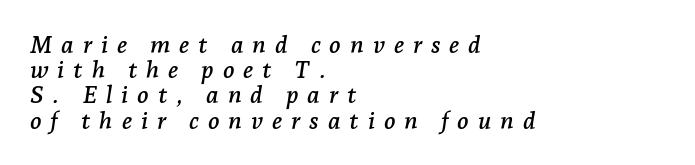
Decoration check: the copy has no underline. This rendering uses left alignment, leaving the right contour irregular. This is oblique type, the kind used for emphasis or titles. One glance says dense: line gaps are narrower than usual. Display-style spreading of the glyphs; the letterfit is very open.
